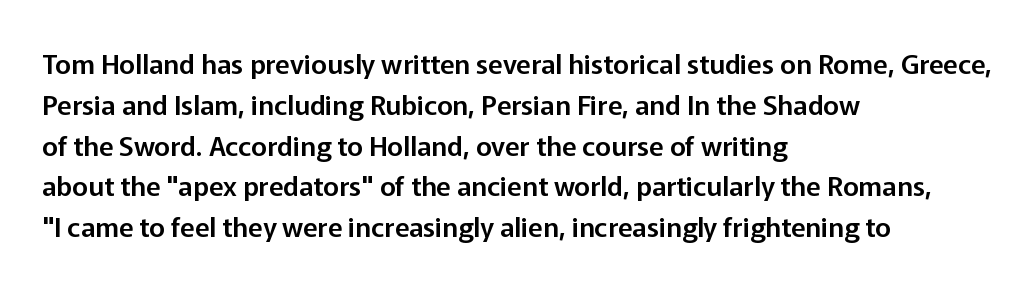
{"italic": "no", "underline": "no", "align": "left", "line_spacing": "normal", "line_spacing_ratio": 1.51, "letter_spacing": "normal", "letter_spacing_em": 0.0, "glyph_px": 27}
